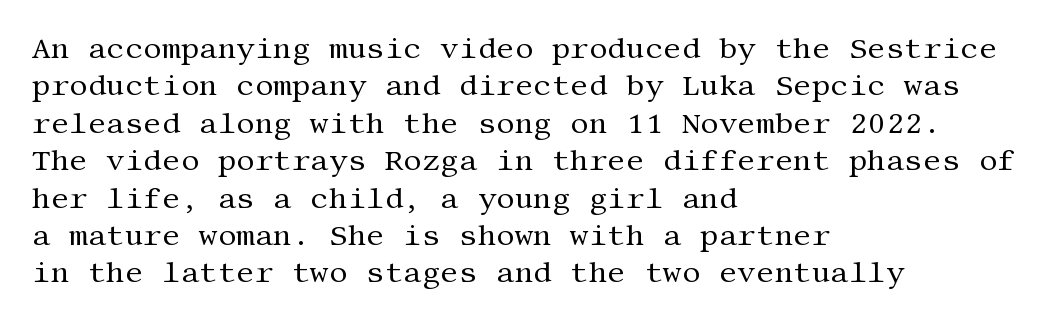
Q: Is the text bold? A: No.
Q: Is the text italic (slanted)? A: No, it is upright.
Q: Is the typeface a serif or a sans-serif typeface? A: Serif.
Q: Is the text underlined? A: No.
Q: How is the paragraph aligned? A: Left-aligned.
Q: Is the spacing between letters normal or unusually wide? A: Normal.
Q: Is the spacing between lines tight, normal or loose? A: Normal.
Q: Width (condensed, normal, or wide)? A: Normal.
Q: Stroke contrast? A: Medium.
Q: x-height? A: Large.
